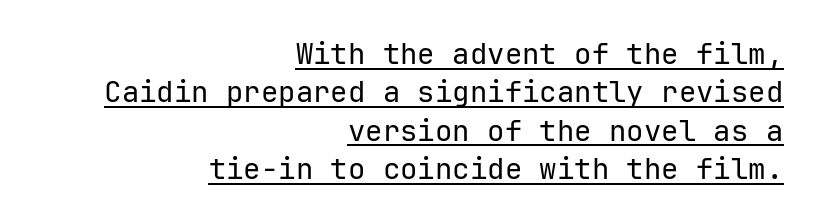
{"serif": "no", "italic": "no", "bold": "no", "weight": "regular", "width": "normal", "stroke_contrast": "low", "x_height": "medium", "monospaced": "yes", "underline": "yes", "align": "right", "line_spacing": "normal", "line_spacing_ratio": 1.32, "letter_spacing": "normal", "letter_spacing_em": 0.0, "glyph_px": 29}
